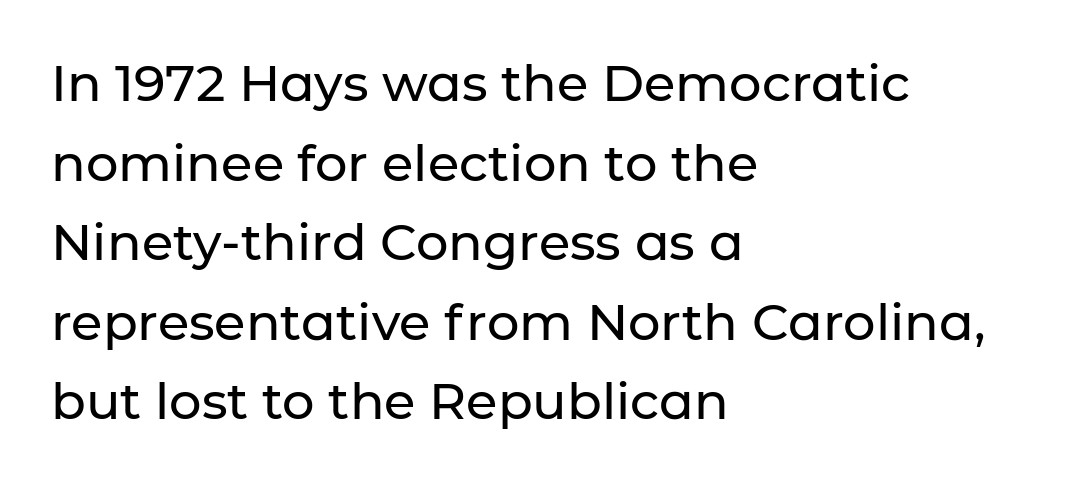
Q: Is the text italic (slanted)? A: No, it is upright.
Q: Is the typeface a serif or a sans-serif typeface? A: Sans-serif.
Q: Is the text underlined? A: No.
Q: How is the paragraph aligned? A: Left-aligned.
Q: Is the spacing between letters normal or unusually wide? A: Normal.
Q: Is the spacing between lines tight, normal or loose? A: Normal.
Q: Width (condensed, normal, or wide)? A: Normal.
Q: Stroke contrast? A: Low.
Q: x-height? A: Medium.
Q: Monospaced? A: No.
